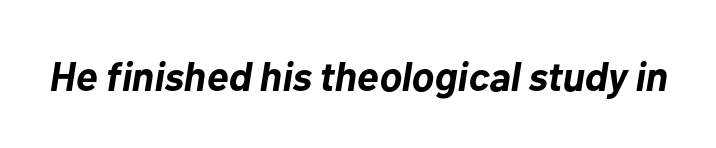
Q: Is the text bold? A: Yes.
Q: Is the text italic (slanted)? A: Yes, it leans right by about 10 degrees.
Q: Is the text underlined? A: No.
Q: Is the spacing between letters normal or unusually wide? A: Normal.
Q: Width (condensed, normal, or wide)? A: Normal.
Q: Stroke contrast? A: Low.
Q: x-height? A: Medium.
Q: Monospaced? A: No.
